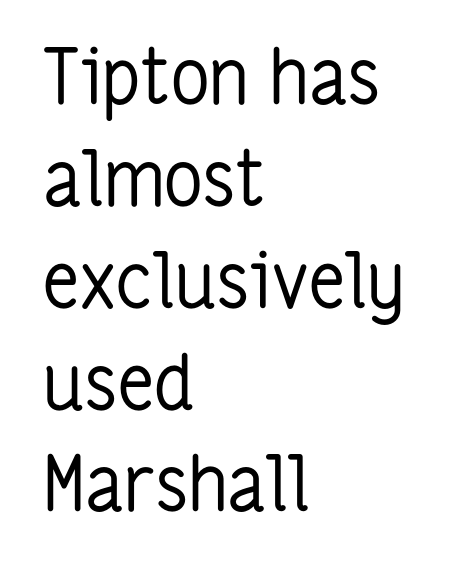
The image shows 76 px regular-weight, condensed sans-serif type, upright; set left-aligned, normal line spacing (1.34x), normal letter spacing, not underlined; low stroke contrast and a medium x-height.
